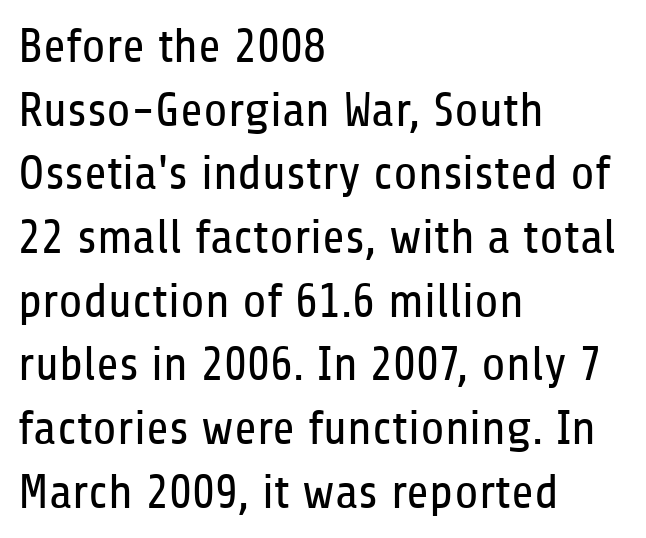
The image shows 49 px regular-weight, condensed sans-serif type, upright; set left-aligned, normal line spacing (1.3x), normal letter spacing, not underlined; low stroke contrast and a medium x-height.
